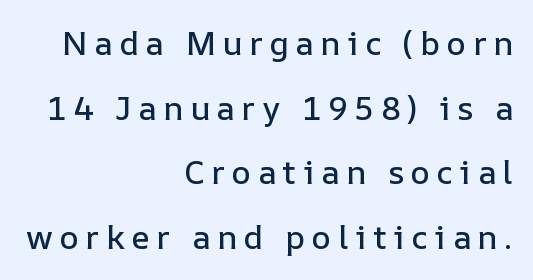
{"italic": "no", "width": "normal", "stroke_contrast": "low", "x_height": "medium", "monospaced": "no", "underline": "no", "align": "right", "line_spacing": "loose", "line_spacing_ratio": 1.96, "letter_spacing": "wide", "letter_spacing_em": 0.2, "glyph_px": 33}
